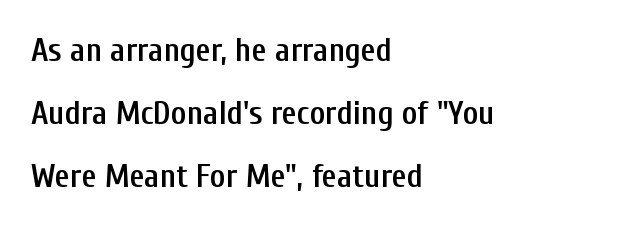
{"serif": "no", "italic": "no", "bold": "semi", "weight": "semibold", "width": "condensed", "stroke_contrast": "low", "x_height": "medium", "monospaced": "no", "underline": "no", "align": "left", "line_spacing": "loose", "line_spacing_ratio": 1.91, "letter_spacing": "normal", "letter_spacing_em": 0.0, "glyph_px": 33}
